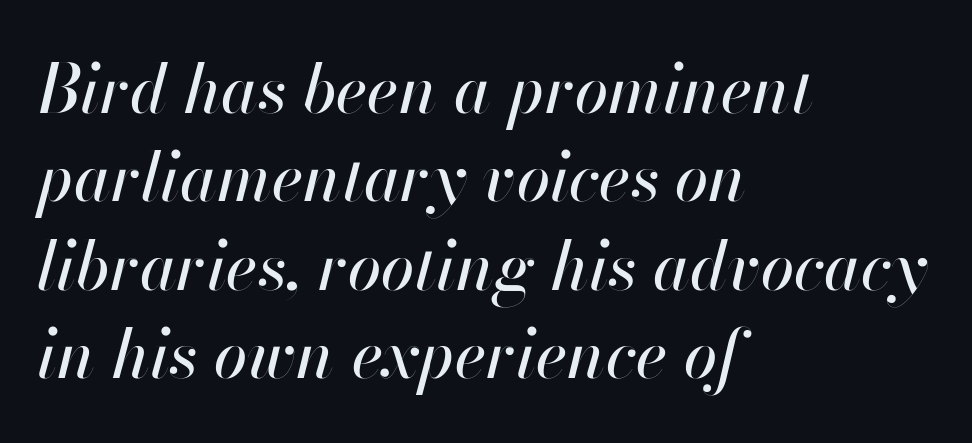
The image shows 67 px text type, italic (leaning right); set left-aligned, normal line spacing (1.32x), normal letter spacing, not underlined; high stroke contrast and a small x-height.
